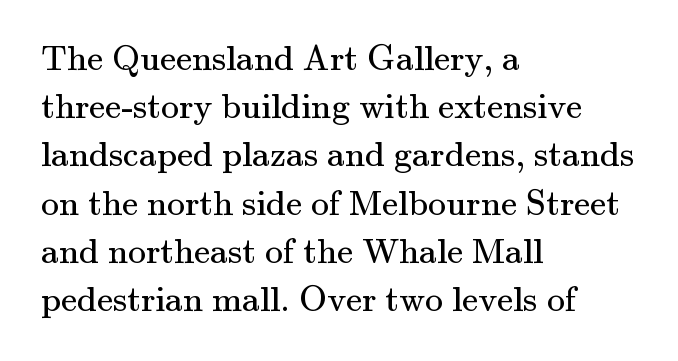
There is no visible air inserted between adjacent glyphs. Reading down the block, your eye returns to a fixed left position each line. Clear beneath every line of the passage. Weight: in the light-to-regular range. The block of text has a typical density, with ordinary space between rows. Serif or sans? Serif — the stroke terminals have little feet.
